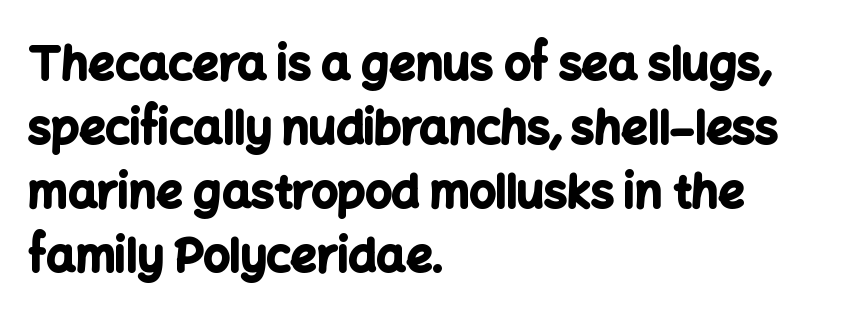
The type is set solid horizontally, with unmodified tracking. This sample keeps an unexceptional amount of space between lines. The rendering shows plain stroke endings on the letterforms — a sans-serif design. Each row of text sits above clean, open space. The axis of the letterforms is exactly vertical. In terms of weight, the rendering is a true, heavy bold.
